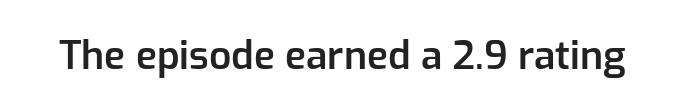
A typesetter would mark this as roman, not italic. The glyphs are unaccompanied by any horizontal stroke below them. Looks like regular typesetting: each glyph gets only the width it needs. There is no visible air inserted between adjacent glyphs. In terms of weight, the rendering is demibold, just under bold.
